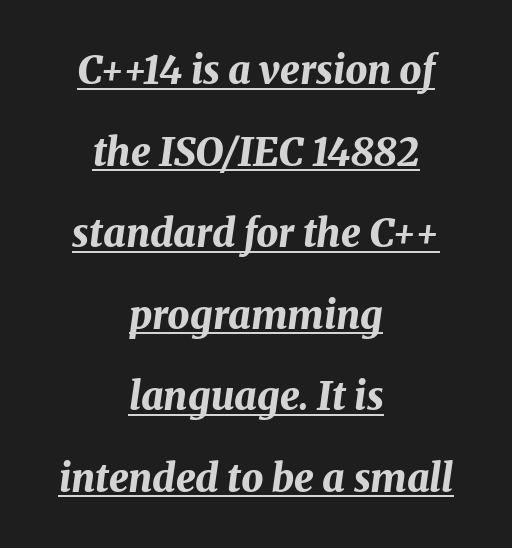
{"italic": "yes", "lean": "right", "slant_degrees": 8, "bold": "yes", "weight": "bold", "width": "normal", "stroke_contrast": "medium", "x_height": "medium", "monospaced": "no", "underline": "yes", "align": "center", "line_spacing": "loose", "line_spacing_ratio": 2.09, "letter_spacing": "normal", "letter_spacing_em": 0.0, "glyph_px": 39}
